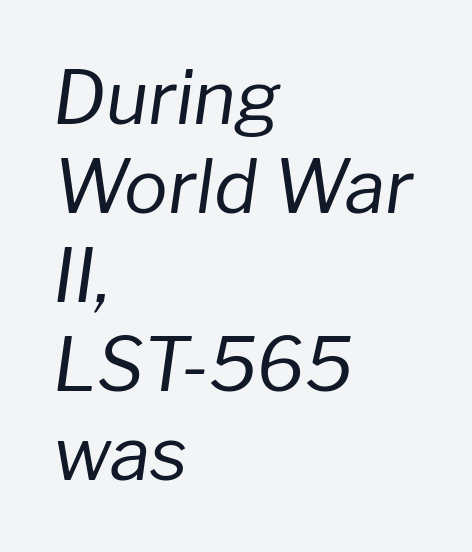
The image shows 73 px regular-weight type, italic (leaning right); set left-aligned, line spacing 1.22x, normal letter spacing, not underlined; low stroke contrast and a medium x-height.
